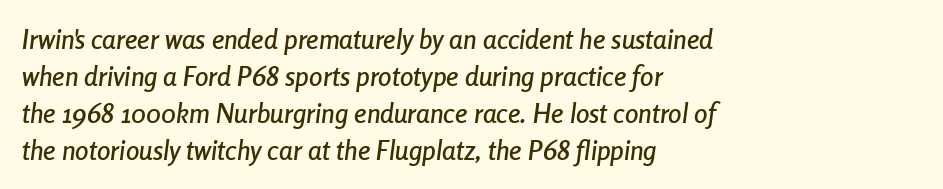
The image shows 27 px text type, italic (leaning right); set left-aligned, normal line spacing (1.37x), normal letter spacing, not underlined.
